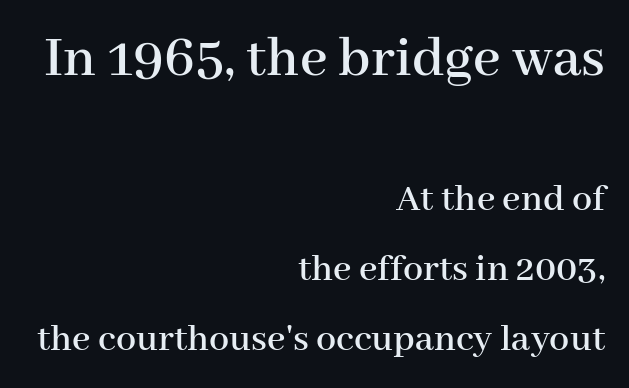
Q: Is the text italic (slanted)? A: No, it is upright.
Q: Is the typeface a serif or a sans-serif typeface? A: Serif.
Q: Is the text underlined? A: No.
Q: How is the paragraph aligned? A: Right-aligned.
Q: Is the spacing between letters normal or unusually wide? A: Normal.
Q: Which block of text is set in a larger size, the first (top) or the second (bottom)? A: The first (top) one.
Q: Width (condensed, normal, or wide)? A: Normal.
Q: Stroke contrast? A: High.
Q: x-height? A: Medium.
Q: Monospaced? A: No.
